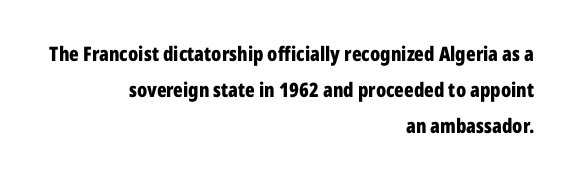
{"italic": "no", "bold": "yes", "underline": "no", "align": "right", "line_spacing_ratio": 1.79, "letter_spacing": "normal", "letter_spacing_em": 0.0, "glyph_px": 20}
